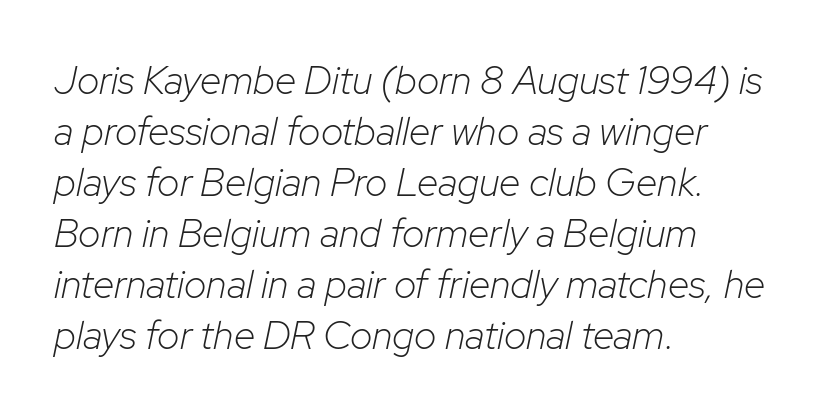
{"italic": "yes", "lean": "right", "slant_degrees": 12, "bold": "no", "weight": "light", "width": "normal", "stroke_contrast": "low", "x_height": "medium", "monospaced": "no", "underline": "no", "align": "left", "line_spacing": "normal", "line_spacing_ratio": 1.31, "letter_spacing": "normal", "letter_spacing_em": 0.0, "glyph_px": 39}
